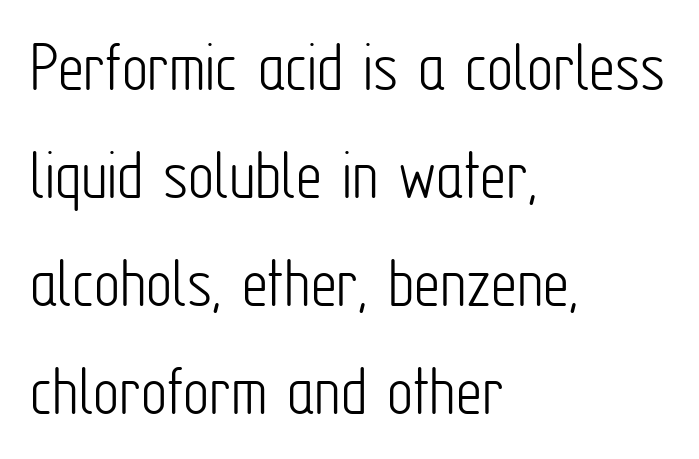
{"serif": "no", "italic": "no", "bold": "no", "weight": "light", "width": "condensed", "stroke_contrast": "low", "x_height": "medium", "monospaced": "no", "underline": "no", "align": "left", "line_spacing": "normal", "line_spacing_ratio": 1.48, "letter_spacing": "normal", "letter_spacing_em": 0.0, "glyph_px": 73}
